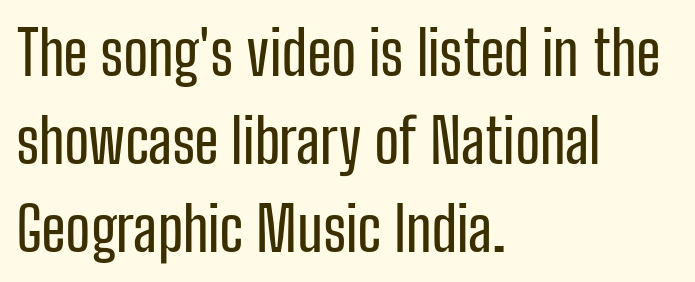
Q: Is the text italic (slanted)? A: No, it is upright.
Q: Is the typeface a serif or a sans-serif typeface? A: Sans-serif.
Q: Is the text underlined? A: No.
Q: How is the paragraph aligned? A: Left-aligned.
Q: Is the spacing between letters normal or unusually wide? A: Normal.
Q: Is the spacing between lines tight, normal or loose? A: Normal.
Q: Width (condensed, normal, or wide)? A: Condensed.
Q: Stroke contrast? A: Low.
Q: x-height? A: Medium.
Q: Monospaced? A: No.
